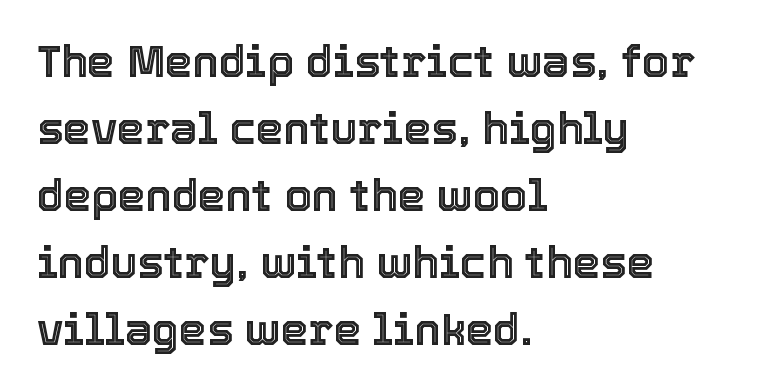
The passage shown is not underscored anywhere. The setting favours the left margin, as ordinary paragraphs usually do. The tracking reads as untouched default to a designer's eye. The type sits square on the baseline with zero lean. The rendering uses a moderate line-height, typical for paragraphs. These lines are rendered in a variable-pitch font.
